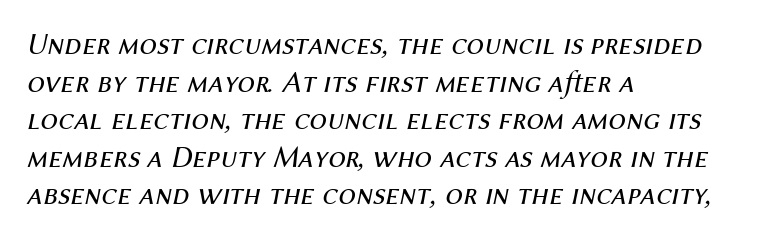
The baseline area is clear. The gaps between neighbouring characters are ordinary and unremarkable. The strokes are not fattened; the text isn't bold. The passage shown is typed in a proportional face where columns would drift.
